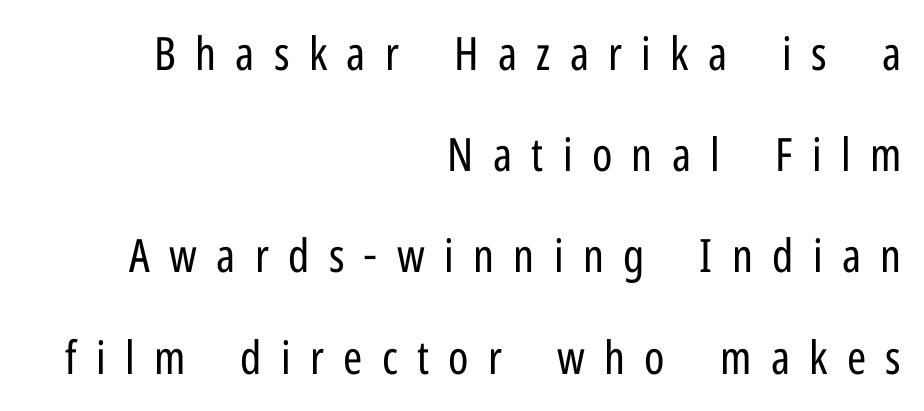
Q: Is the text bold? A: No.
Q: Is the text italic (slanted)? A: No, it is upright.
Q: Is the typeface a serif or a sans-serif typeface? A: Sans-serif.
Q: Is the text underlined? A: No.
Q: How is the paragraph aligned? A: Right-aligned.
Q: Is the spacing between letters normal or unusually wide? A: Unusually wide.
Q: Is the spacing between lines tight, normal or loose? A: Loose.
Q: Width (condensed, normal, or wide)? A: Condensed.
Q: Stroke contrast? A: Low.
Q: x-height? A: Medium.
Q: Monospaced? A: No.
